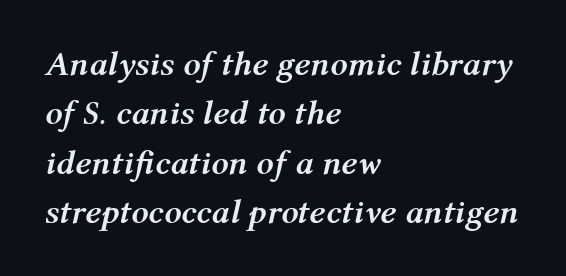
Q: Is the text bold? A: Yes.
Q: Is the text italic (slanted)? A: Yes, it leans right by about 12 degrees.
Q: Is the text underlined? A: No.
Q: How is the paragraph aligned? A: Left-aligned.
Q: Is the spacing between letters normal or unusually wide? A: Normal.
Q: Is the spacing between lines tight, normal or loose? A: Normal.
Q: Width (condensed, normal, or wide)? A: Normal.
Q: Stroke contrast? A: Medium.
Q: x-height? A: Medium.
Q: Monospaced? A: No.
